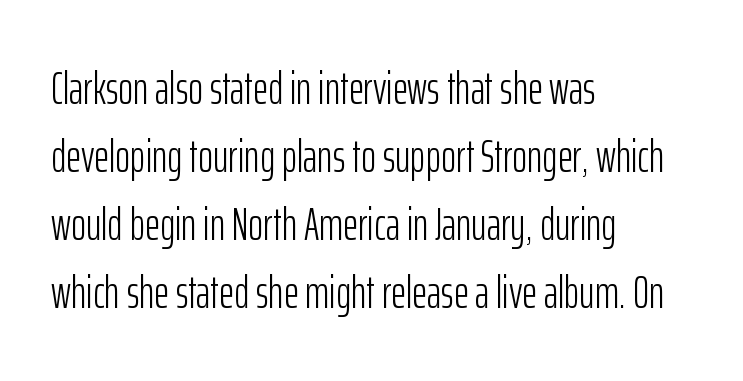
{"serif": "no", "italic": "no", "bold": "no", "weight": "light", "width": "condensed", "stroke_contrast": "low", "x_height": "medium", "monospaced": "no", "underline": "no", "align": "left", "line_spacing": "normal", "line_spacing_ratio": 1.48, "letter_spacing": "normal", "letter_spacing_em": 0.0, "glyph_px": 46}
